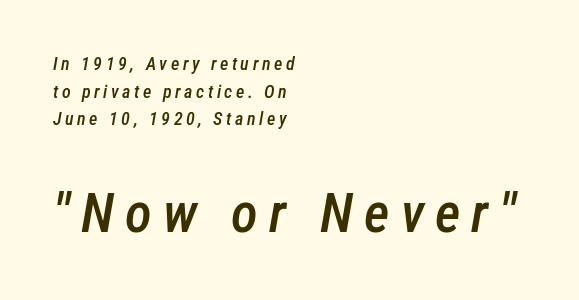
The image shows 55 px semibold, condensed type, italic (leaning right); set left-aligned, normal line spacing (1.54x), unusually wide letter spacing (+0.2 em), not underlined; the second (bottom) block is 3.06x larger; low stroke contrast and a medium x-height.
